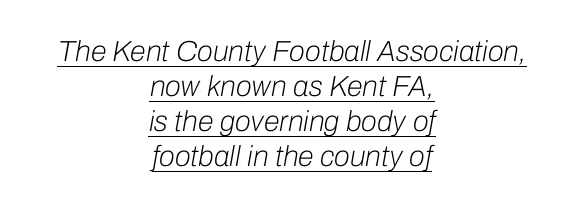
The image shows 29 px light type, italic (leaning right); set centered, line spacing 1.21x, normal letter spacing, underlined; low stroke contrast and a medium x-height.
